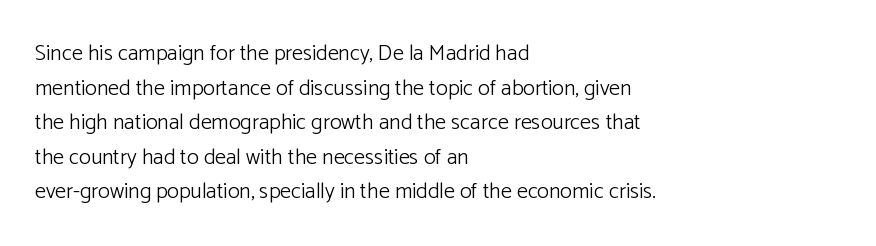
Which margin do the lines hug? The left one — the right edge is uneven. This is roman type, the default non-slanted kind. Summary of vertical rhythm: regular, with standard interline spacing. These glyphs show unthickened strokes, regular width or finer. The rendering keeps characters at their native spacing. The gap between lines stays unmarked.
